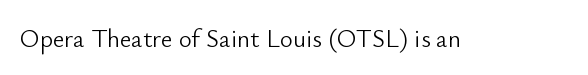
The rendering keeps characters at their native spacing. The font sits on the lighter half of the weight spectrum, regular included. Quick note: underline off. Is there any slant? The stems are plumb.
